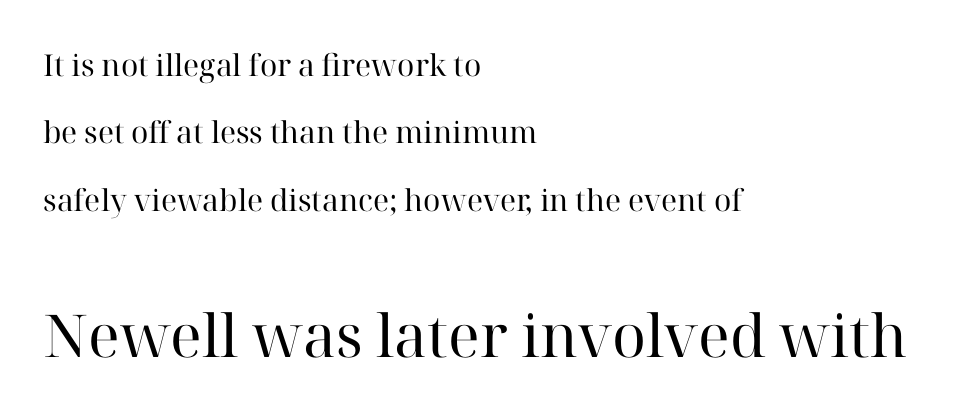
{"serif": "yes", "italic": "no", "bold": "no", "weight": "regular", "width": "normal", "stroke_contrast": "high", "x_height": "medium", "monospaced": "no", "underline": "no", "align": "left", "line_spacing": "loose", "line_spacing_ratio": 2.25, "letter_spacing": "normal", "letter_spacing_em": 0.0, "larger_block": "second", "size_ratio": 1.97, "glyph_px": 59}
